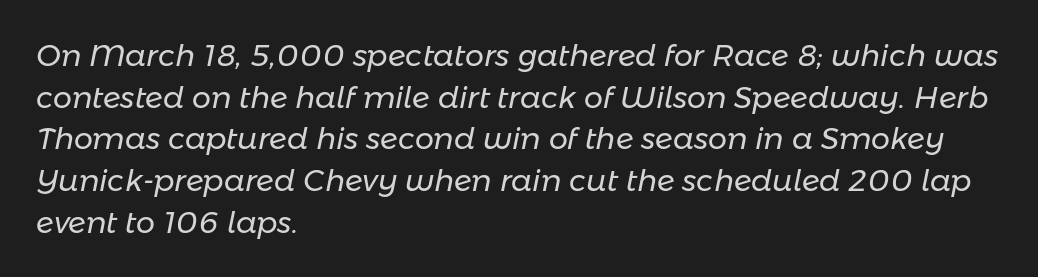
The image shows 30 px regular-weight type, italic (leaning right); set left-aligned, normal line spacing (1.39x), normal letter spacing, not underlined; low stroke contrast and a medium x-height.
